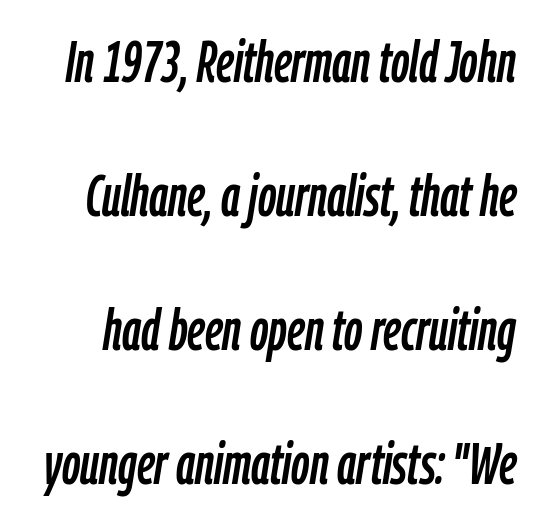
Observe the ordinary spacing: letters are neighbours, not strangers. Has an underline been added? It has not. These lines are rendered in a variable-pitch font. The lines are spread far apart with generous leading. The axis of the letterforms is tilted away from vertical.
